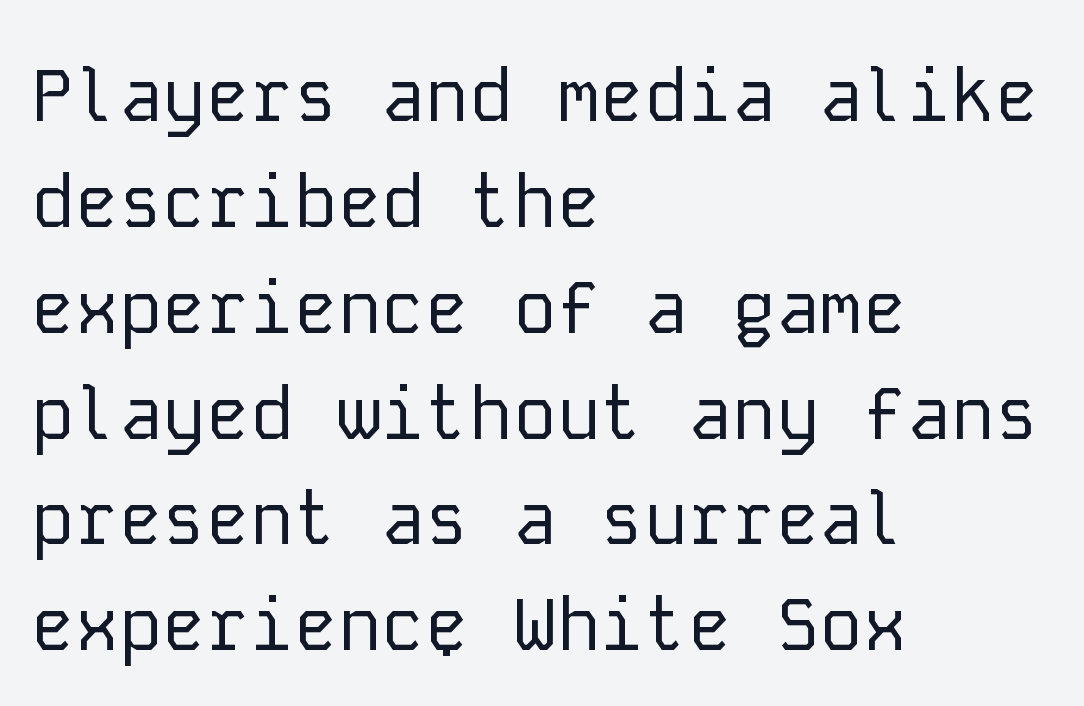
Quick note: interline space is typical. The face looks like a standard text weight, possibly lighter. Nothing unusual about the tracking: characters are spaced as the font intends. Spacing verdict: monospaced, one width for all characters. Characters remain perfectly vertical along every line.
